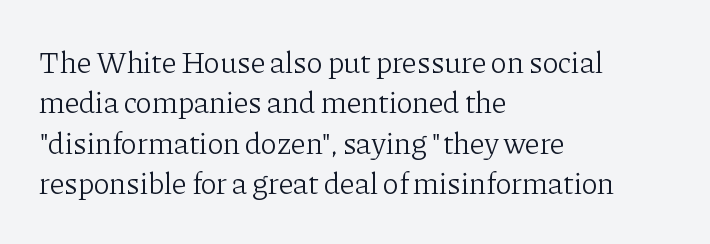
{"serif": "yes", "italic": "no", "bold": "no", "weight": "light", "width": "normal", "stroke_contrast": "low", "x_height": "medium", "monospaced": "no", "underline": "no", "align": "left", "line_spacing": "normal", "line_spacing_ratio": 1.35, "letter_spacing": "normal", "letter_spacing_em": 0.0, "glyph_px": 30}
